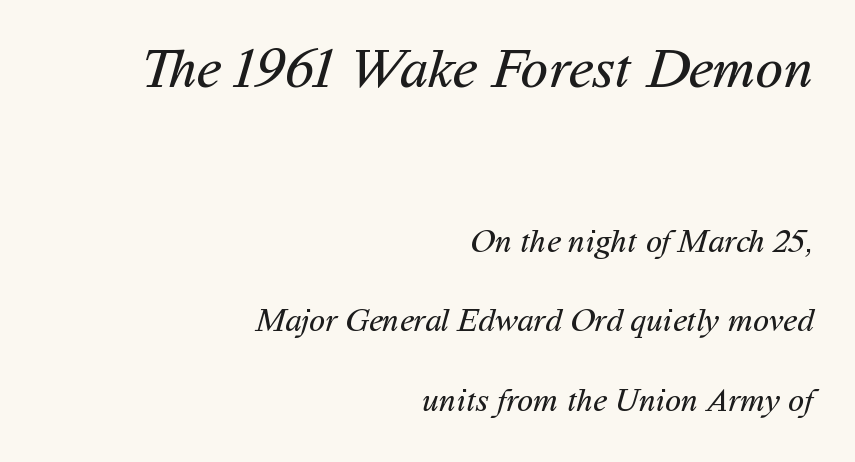
The image shows 57 px regular-weight sans-serif type; set right-aligned, loose line spacing (2.42x), normal letter spacing, not underlined; the first (top) block is 1.73x larger; medium stroke contrast and a medium x-height.
